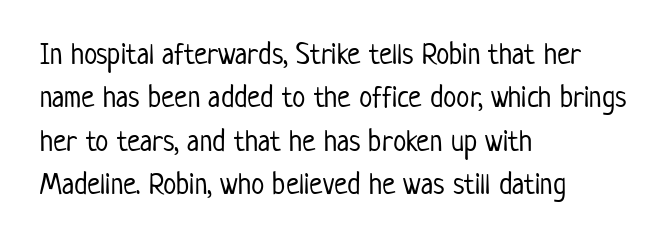
The image shows 30 px light, condensed sans-serif type, upright; set left-aligned, normal line spacing (1.45x), normal letter spacing, not underlined; low stroke contrast and a medium x-height.
